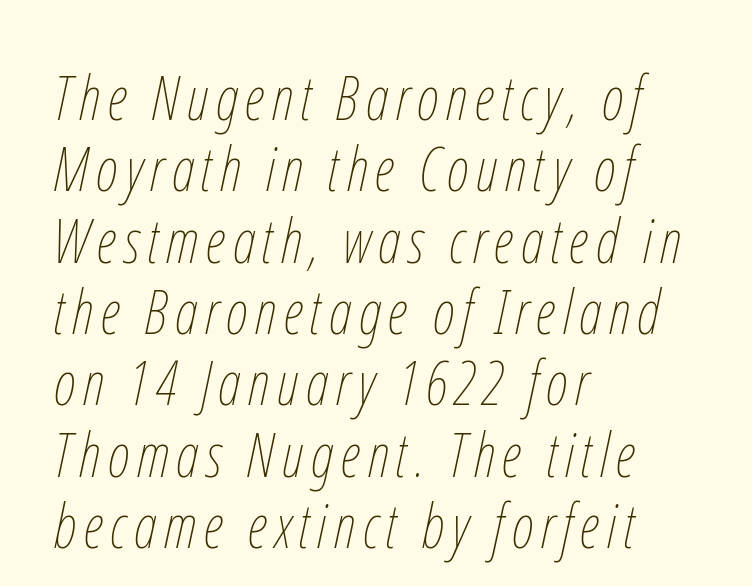
The image shows 61 px thin, condensed type, italic (leaning right); set left-aligned, line spacing 1.17x, not underlined; low stroke contrast and a medium x-height.
